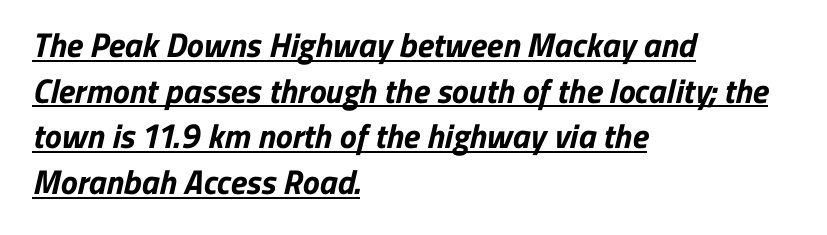
Q: Is the text bold? A: Yes.
Q: Is the typeface a serif or a sans-serif typeface? A: Sans-serif.
Q: Is the text underlined? A: Yes.
Q: How is the paragraph aligned? A: Left-aligned.
Q: Is the spacing between letters normal or unusually wide? A: Normal.
Q: Is the spacing between lines tight, normal or loose? A: Normal.
Q: Width (condensed, normal, or wide)? A: Normal.
Q: Stroke contrast? A: Low.
Q: x-height? A: Medium.
Q: Monospaced? A: No.
